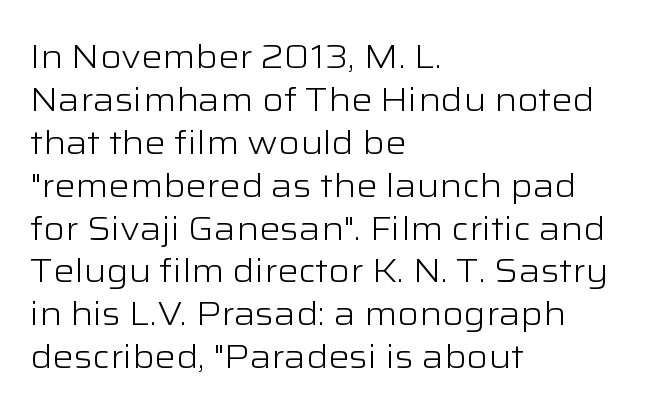
{"serif": "no", "italic": "no", "bold": "no", "weight": "light", "width": "wide", "stroke_contrast": "low", "x_height": "medium", "monospaced": "no", "underline": "no", "align": "left", "line_spacing": "normal", "line_spacing_ratio": 1.3, "letter_spacing": "normal", "letter_spacing_em": 0.0, "glyph_px": 33}
